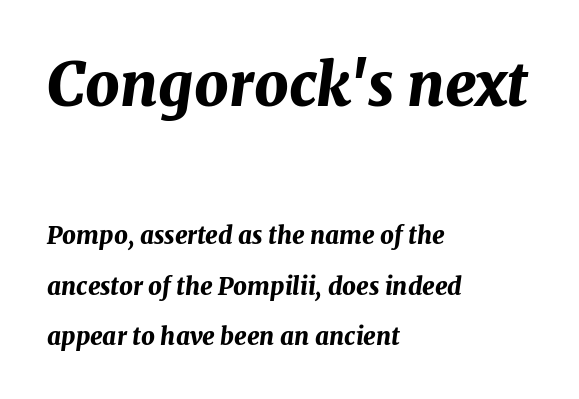
The image shows 60 px bold type, italic (leaning right); set left-aligned, loose line spacing (2.09x), normal letter spacing, not underlined; the first (top) block is 2.5x larger; medium stroke contrast and a medium x-height.
